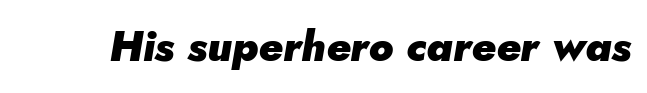
Q: Is the text bold? A: Yes.
Q: Is the text italic (slanted)? A: Yes, it leans right by about 5 degrees.
Q: Is the text underlined? A: No.
Q: Is the spacing between letters normal or unusually wide? A: Normal.
Q: Width (condensed, normal, or wide)? A: Normal.
Q: Stroke contrast? A: Low.
Q: x-height? A: Small.
Q: Monospaced? A: No.
